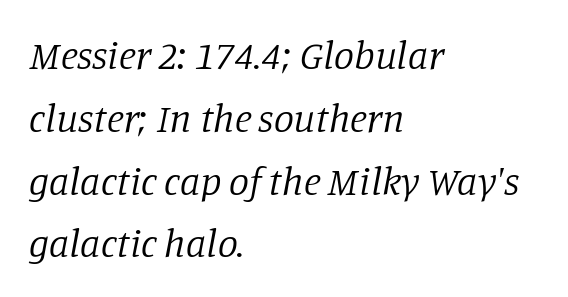
Q: Is the text bold? A: No.
Q: Is the text italic (slanted)? A: Yes, it leans right by about 11 degrees.
Q: Is the typeface a serif or a sans-serif typeface? A: Serif.
Q: Is the text underlined? A: No.
Q: How is the paragraph aligned? A: Left-aligned.
Q: Is the spacing between letters normal or unusually wide? A: Normal.
Q: Is the spacing between lines tight, normal or loose? A: Normal.
Q: Width (condensed, normal, or wide)? A: Normal.
Q: Stroke contrast? A: Low.
Q: x-height? A: Large.
Q: Monospaced? A: No.
